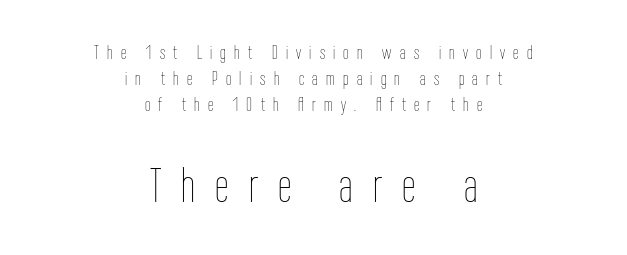
The image shows 49 px thin, condensed type, upright; set centered, normal line spacing (1.3x), unusually wide letter spacing (+0.41 em), not underlined; the second (bottom) block is 2.45x larger; low stroke contrast and a medium x-height.
